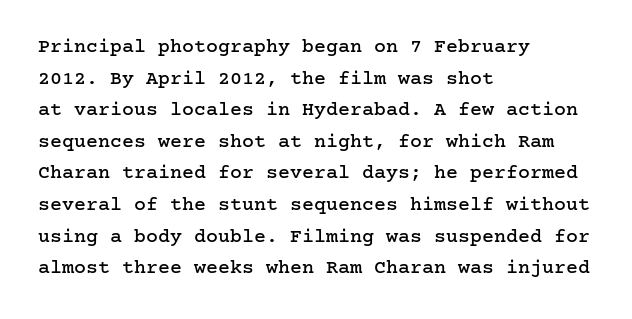
The baseline area is clear. The letterforms sit shoulder to shoulder at normal distance. Each line starts at the same left margin while the right side varies. You can tell it's not italic because the verticals are truly vertical.
